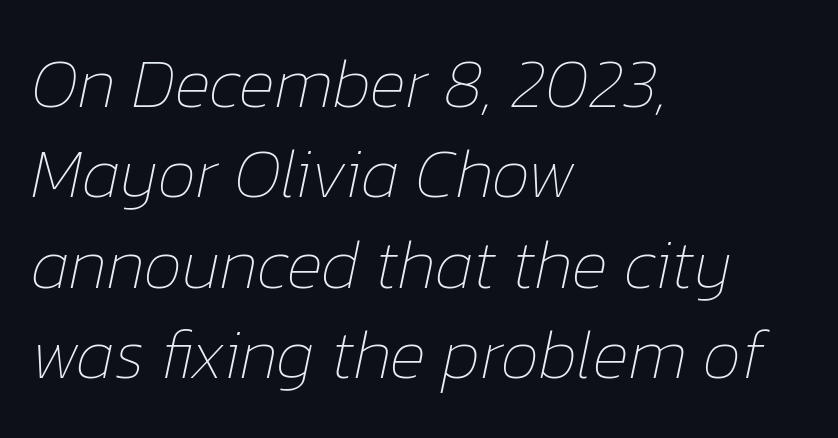
The image shows 69 px thin type, italic (leaning right); set left-aligned, normal line spacing (1.31x), normal letter spacing, not underlined; low stroke contrast and a medium x-height.
